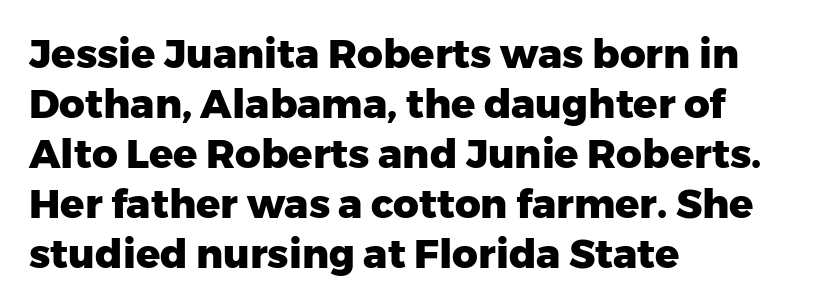
The image shows 40 px heavy sans-serif type, upright; set left-aligned, normal line spacing (1.25x), normal letter spacing, not underlined; low stroke contrast and a medium x-height.
